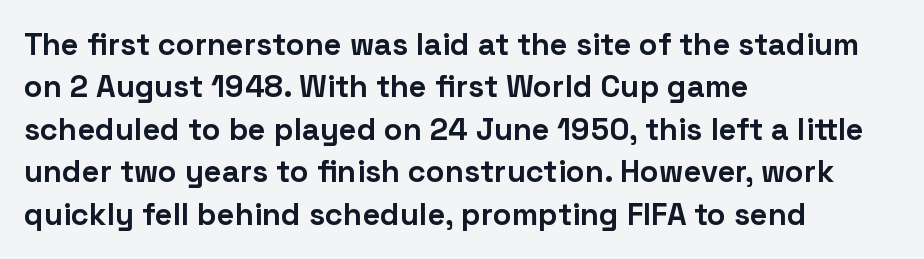
{"serif": "no", "italic": "no", "bold": "yes", "weight": "bold", "width": "normal", "stroke_contrast": "low", "x_height": "medium", "monospaced": "no", "underline": "no", "align": "left", "line_spacing": "normal", "line_spacing_ratio": 1.37, "letter_spacing": "normal", "letter_spacing_em": 0.0, "glyph_px": 31}
